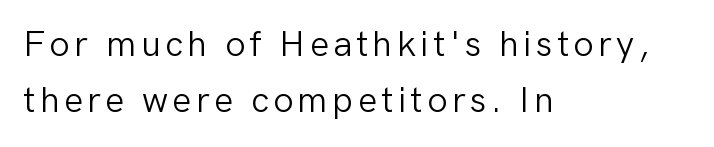
This is not heavy type; no bold has been used. Is this a fixed-width face? No — the glyphs have proportional, varying widths. What kind of face is this? One without serifs — a sans. The space beneath each line is pristine and unruled. Alignment: flush left.
